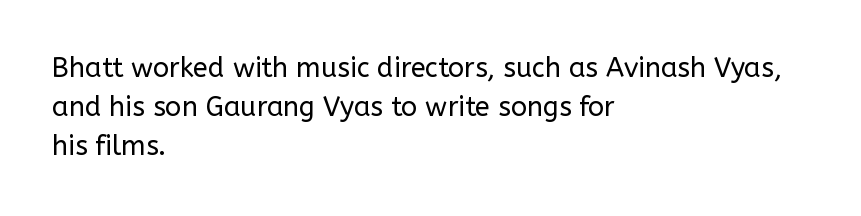
Q: Is the text bold? A: No.
Q: Is the text italic (slanted)? A: No, it is upright.
Q: Is the text underlined? A: No.
Q: How is the paragraph aligned? A: Left-aligned.
Q: Is the spacing between letters normal or unusually wide? A: Normal.
Q: Is the spacing between lines tight, normal or loose? A: Normal.
